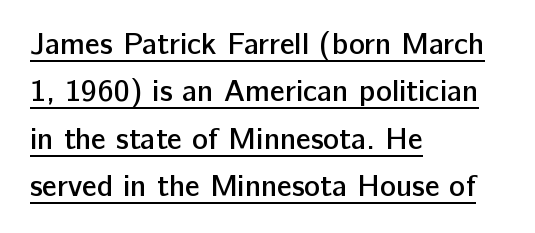
{"serif": "no", "italic": "no", "bold": "semi", "weight": "semibold", "width": "normal", "stroke_contrast": "low", "x_height": "medium", "monospaced": "no", "underline": "yes", "align": "left", "line_spacing": "normal", "line_spacing_ratio": 1.58, "letter_spacing": "normal", "letter_spacing_em": 0.0, "glyph_px": 30}
